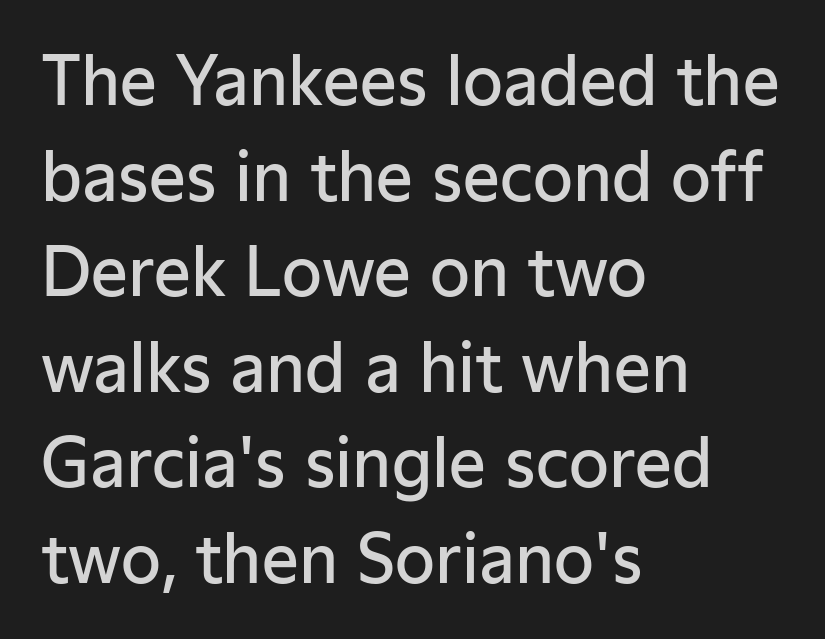
The image shows 65 px semibold sans-serif type, upright; set left-aligned, normal line spacing (1.47x), normal letter spacing, not underlined; low stroke contrast and a medium x-height.
